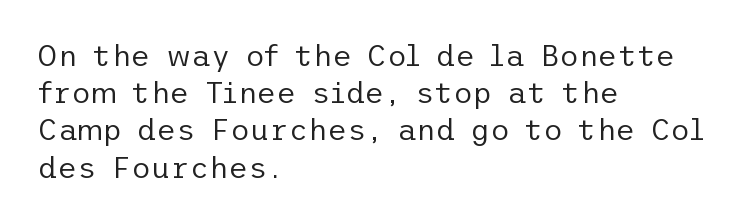
{"serif": "no", "italic": "no", "bold": "no", "weight": "regular", "width": "normal", "stroke_contrast": "low", "x_height": "medium", "underline": "no", "align": "left", "line_spacing_ratio": 1.24, "letter_spacing": "normal", "letter_spacing_em": 0.0, "glyph_px": 30}
